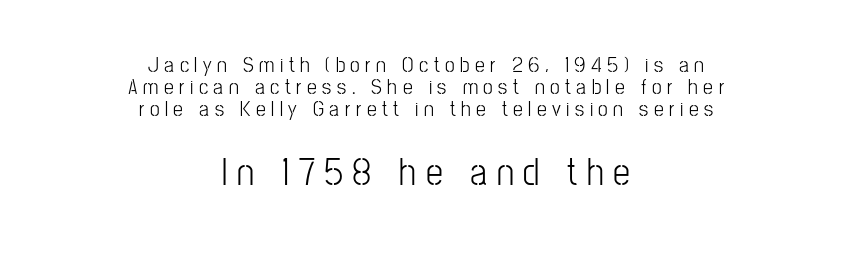
Compared with a flush-left layout, this one balances lines on the center instead. Proportional: the letters do not fall into vertical columns. Cramped leading. The letters are spread apart with noticeably loose tracking. The face looks like a standard text weight, possibly lighter. Does the lettering tilt? It doesn't — this is upright.
